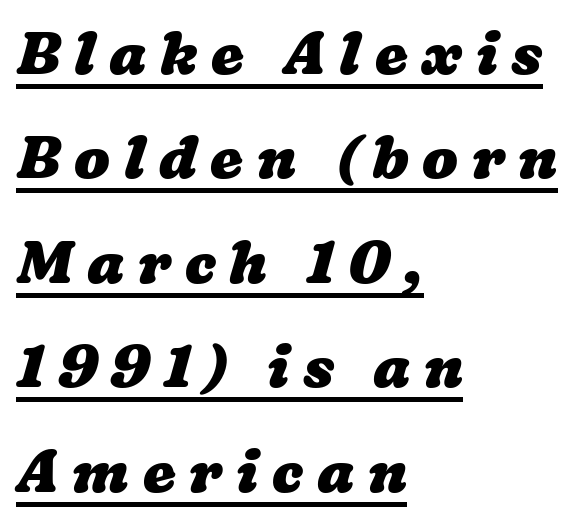
The letters are bold, with thick, heavy strokes. Observe the wide spacing: letters keep a clear distance from each other. Character widths vary here, with narrow letters taking less room than wide ones. Is the block centered? No — it sits flush against the left margin.
